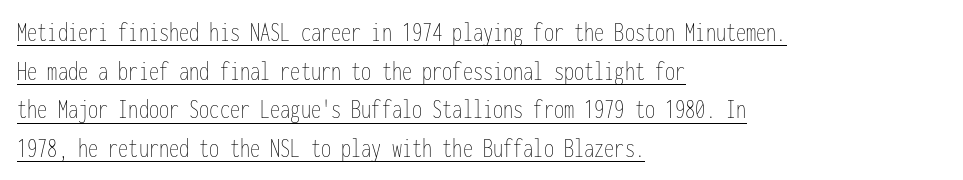
Q: Is the text bold? A: No.
Q: Is the text italic (slanted)? A: No, it is upright.
Q: Is the text underlined? A: Yes.
Q: How is the paragraph aligned? A: Left-aligned.
Q: Is the spacing between letters normal or unusually wide? A: Normal.
Q: Is the spacing between lines tight, normal or loose? A: Normal.
